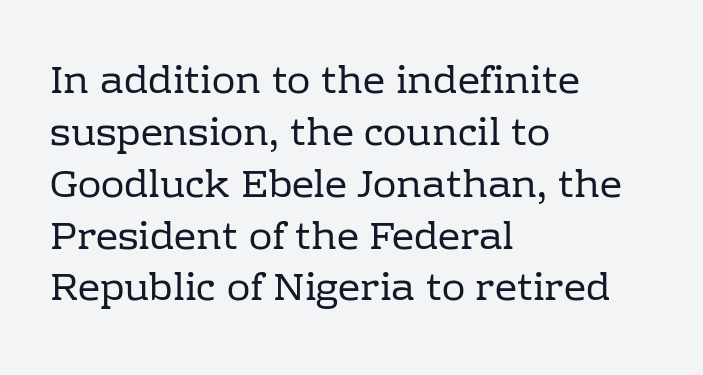
The image shows 39 px regular-weight serif type, upright; set left-aligned, normal line spacing (1.33x), normal letter spacing, not underlined; low stroke contrast and a medium x-height.
